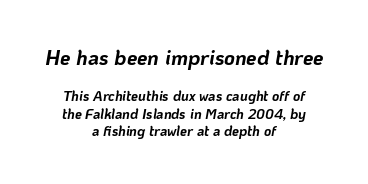
{"italic": "yes", "lean": "right", "slant_degrees": 10, "bold": "yes", "underline": "no", "align": "center", "line_spacing": "normal", "line_spacing_ratio": 1.25, "letter_spacing": "normal", "letter_spacing_em": 0.0, "larger_block": "first", "size_ratio": 1.5, "glyph_px": 21}
